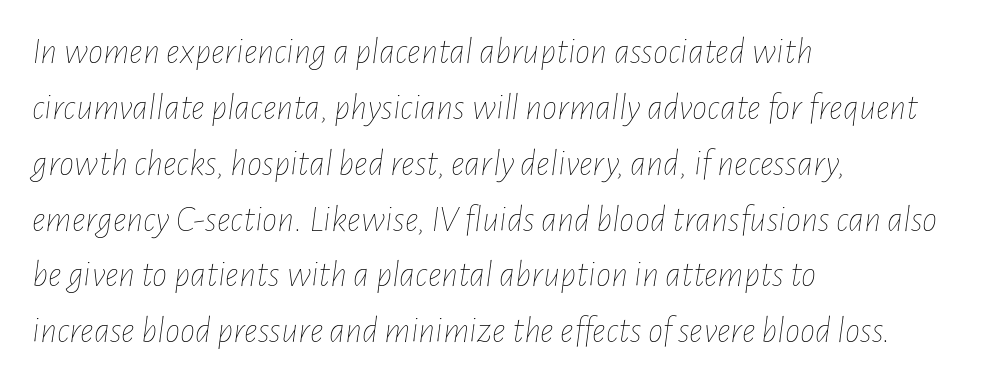
The image shows 38 px thin, condensed type, italic (leaning right); set left-aligned, normal line spacing (1.47x), normal letter spacing, not underlined; low stroke contrast and a medium x-height.
